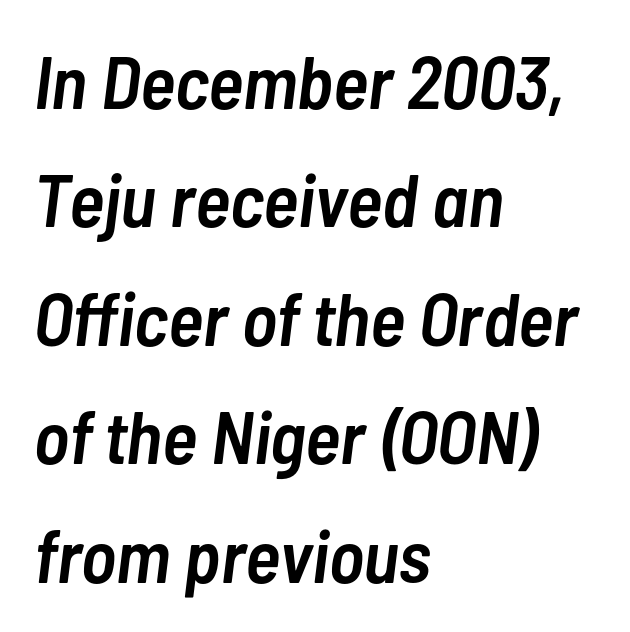
Is there much room between lines? A standard amount, neither cramped nor airy. The axis of the letterforms is tilted away from vertical. The face used here is proportionally spaced, like ordinary book or web type. The gaps between neighbouring characters are ordinary and unremarkable.
